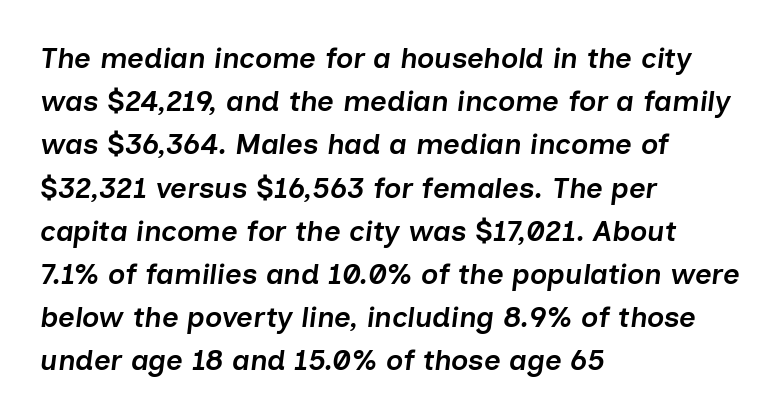
Q: Is the text bold? A: Semi-bold.
Q: Is the text italic (slanted)? A: Yes, it leans right by about 7 degrees.
Q: Is the text underlined? A: No.
Q: How is the paragraph aligned? A: Left-aligned.
Q: Is the spacing between letters normal or unusually wide? A: Normal.
Q: Is the spacing between lines tight, normal or loose? A: Normal.
Q: Width (condensed, normal, or wide)? A: Normal.
Q: Stroke contrast? A: Low.
Q: x-height? A: Medium.
Q: Monospaced? A: No.
